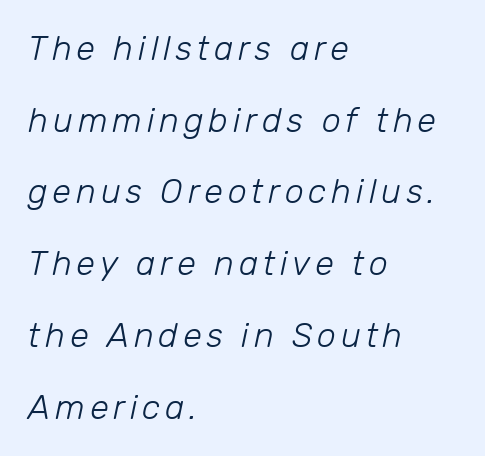
Spacing verdict: proportional, widths tailored to each character. This rendering uses left alignment, leaving the right contour irregular. The typeface has the unassuming heft of standard copy or less. No word sits above an underline. Reading down the column, the eye jumps a long way to each next line.
